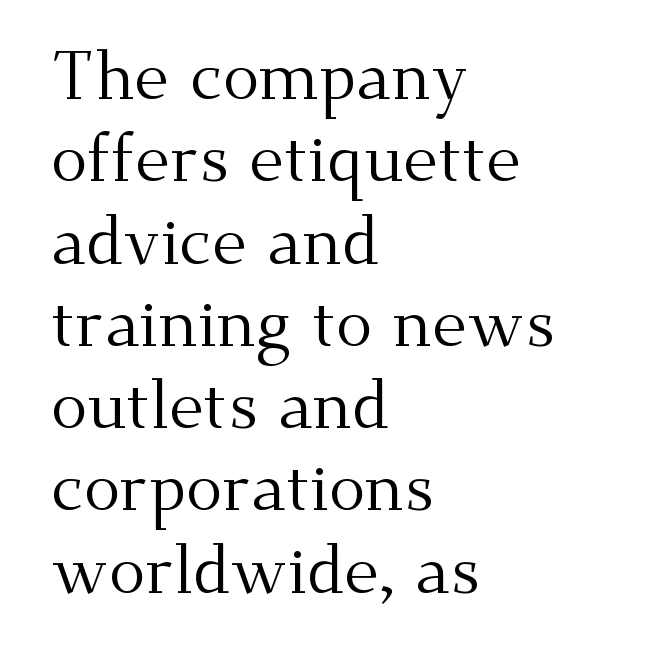
{"serif": "yes", "italic": "no", "bold": "no", "weight": "regular", "width": "normal", "stroke_contrast": "medium", "x_height": "small", "monospaced": "no", "underline": "no", "align": "left", "line_spacing_ratio": 1.21, "letter_spacing": "normal", "letter_spacing_em": 0.0, "glyph_px": 68}
